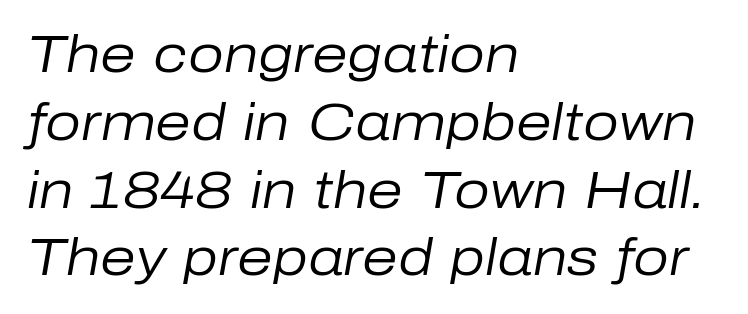
Q: Is the text bold? A: No.
Q: Is the text italic (slanted)? A: Yes, it leans right by about 10 degrees.
Q: Is the text underlined? A: No.
Q: How is the paragraph aligned? A: Left-aligned.
Q: Is the spacing between letters normal or unusually wide? A: Normal.
Q: Is the spacing between lines tight, normal or loose? A: Normal.
Q: Width (condensed, normal, or wide)? A: Normal.
Q: Stroke contrast? A: Low.
Q: x-height? A: Medium.
Q: Monospaced? A: No.
